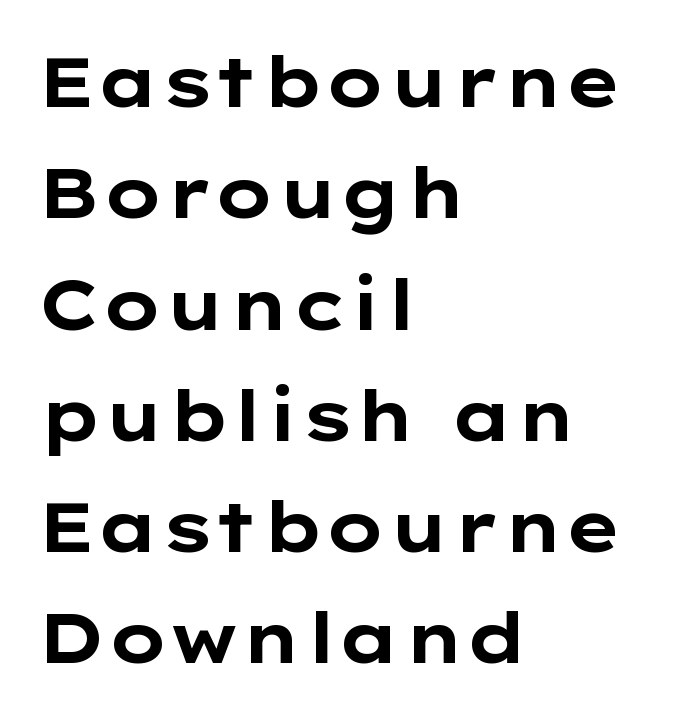
{"serif": "no", "italic": "no", "bold": "yes", "weight": "bold", "width": "wide", "stroke_contrast": "low", "x_height": "medium", "monospaced": "no", "underline": "no", "align": "left", "line_spacing": "normal", "line_spacing_ratio": 1.59, "letter_spacing": "normal", "letter_spacing_em": 0.0, "glyph_px": 70}
